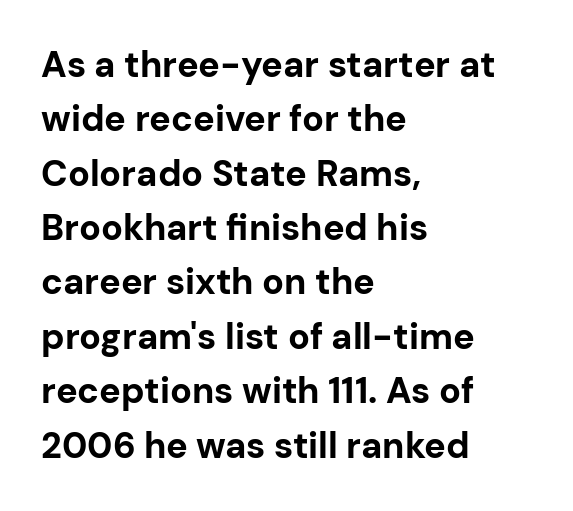
Q: Is the text bold? A: Yes.
Q: Is the text italic (slanted)? A: No, it is upright.
Q: Is the typeface a serif or a sans-serif typeface? A: Sans-serif.
Q: Is the text underlined? A: No.
Q: How is the paragraph aligned? A: Left-aligned.
Q: Is the spacing between letters normal or unusually wide? A: Normal.
Q: Is the spacing between lines tight, normal or loose? A: Normal.
Q: Width (condensed, normal, or wide)? A: Normal.
Q: Stroke contrast? A: Low.
Q: x-height? A: Medium.
Q: Monospaced? A: No.
